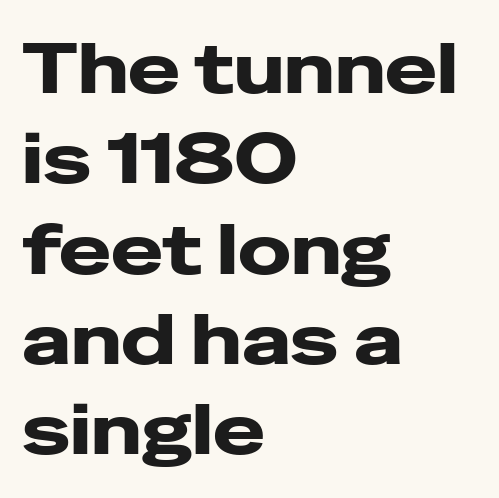
{"serif": "no", "italic": "no", "bold": "yes", "weight": "heavy", "width": "wide", "stroke_contrast": "low", "x_height": "medium", "monospaced": "no", "underline": "no", "align": "left", "line_spacing": "normal", "line_spacing_ratio": 1.29, "letter_spacing": "normal", "letter_spacing_em": 0.0, "glyph_px": 70}
